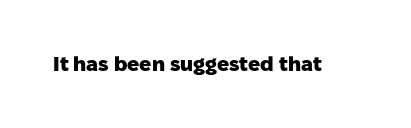
The rendering keeps characters at their native spacing. Underlining? Definitely not there. Nope, not italic — everything's standing straight. Set as a true bold cut, around the 700 mark.
